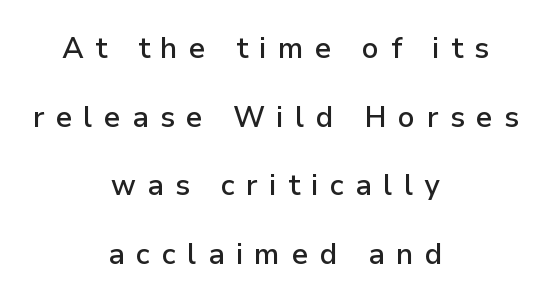
I'd call this a sans setting — the letters go barefoot. This is the in-between weight designers call semibold or demi. Short and long lines alike share a common midpoint. Only glyphs here, with clear space below each row. Characters remain perfectly vertical along every line.
